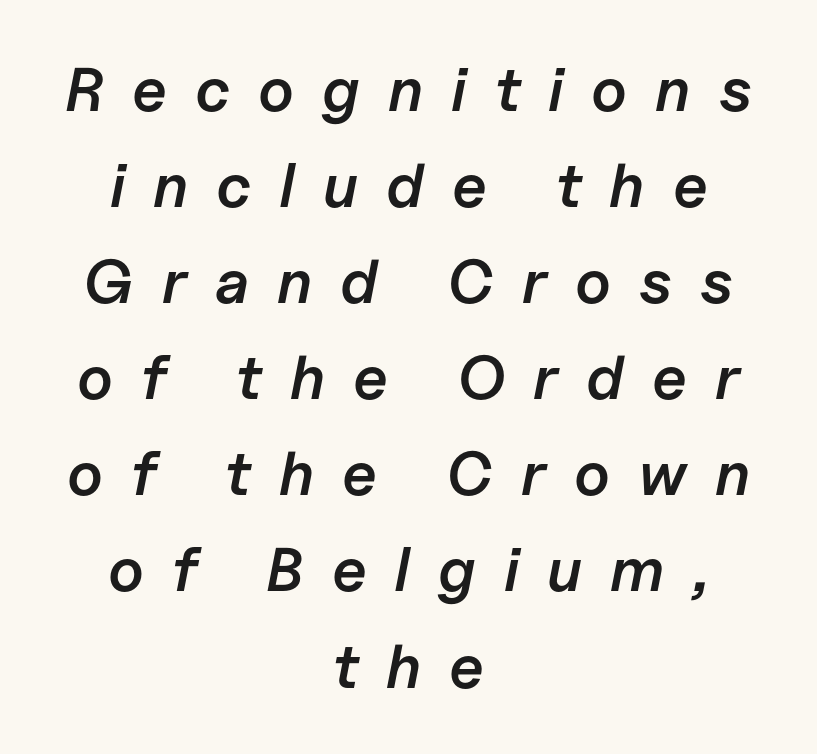
Q: Is the text bold? A: Semi-bold.
Q: Is the text italic (slanted)? A: Yes, it leans right by about 11 degrees.
Q: Is the text underlined? A: No.
Q: How is the paragraph aligned? A: Centered.
Q: Is the spacing between letters normal or unusually wide? A: Unusually wide.
Q: Is the spacing between lines tight, normal or loose? A: Normal.
Q: Width (condensed, normal, or wide)? A: Normal.
Q: Stroke contrast? A: Low.
Q: x-height? A: Medium.
Q: Monospaced? A: No.
